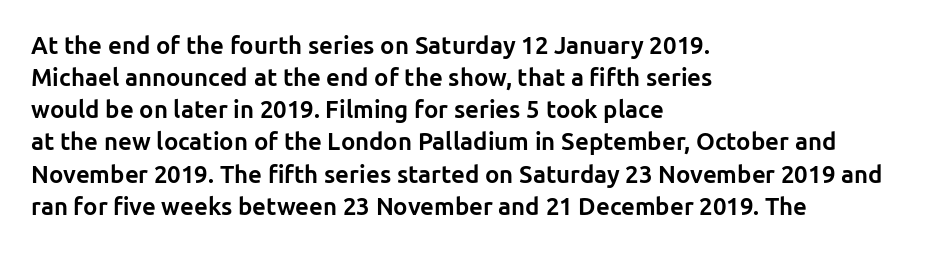
Heavy-handed strokes throughout: this text is bold. Ordinary non-slanted type is in use. The text block is weighted toward the left margin, trailing off unevenly rightward. Students, observe: this is what conventionally led text looks like. Students, note that the glyphs here touch the page at normal intervals. The words here are not underlined.
